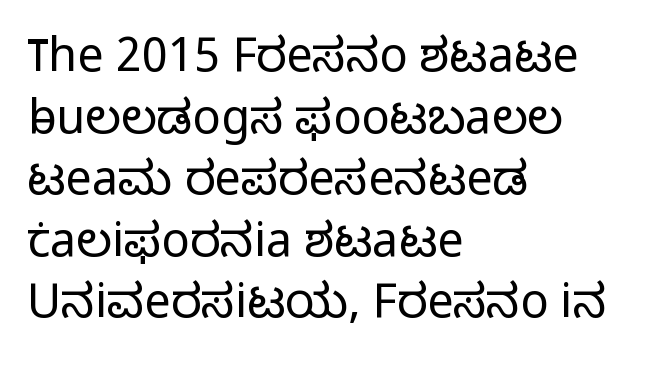
The image shows 47 px light sans-serif type, upright; set left-aligned, normal line spacing (1.31x), normal letter spacing, not underlined; low stroke contrast and a medium x-height.
